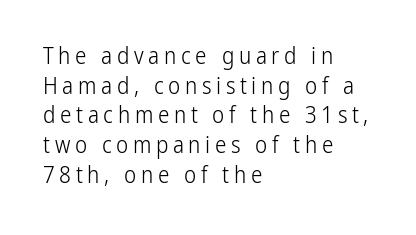
The image shows 23 px text type, upright; set left-aligned, normal line spacing (1.29x), unusually wide letter spacing (+0.2 em), not underlined.
